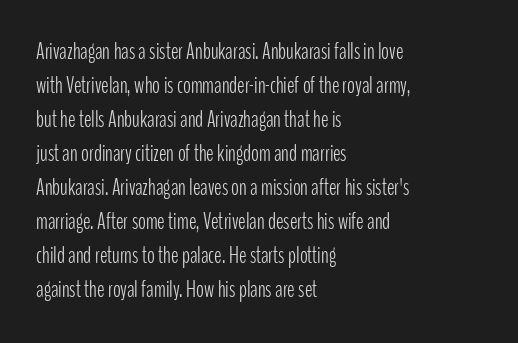
The type sits square on the baseline with zero lean. Stem width sits at or under what a default text font uses. Horizontally, the lines are justified to the leading edge only. This sample keeps an unexceptional amount of space between lines. The space beneath each line is pristine and unruled. There is no visible air inserted between adjacent glyphs.
